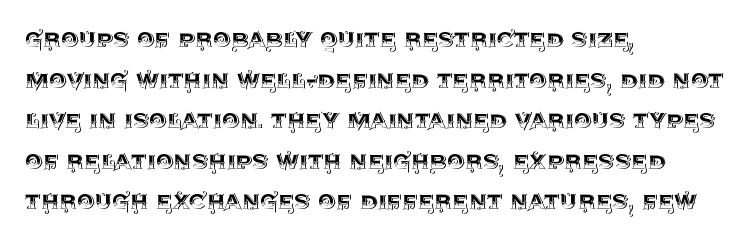
The image shows 28 px text type, upright; set left-aligned, normal line spacing (1.45x), normal letter spacing, not underlined; a large x-height.
